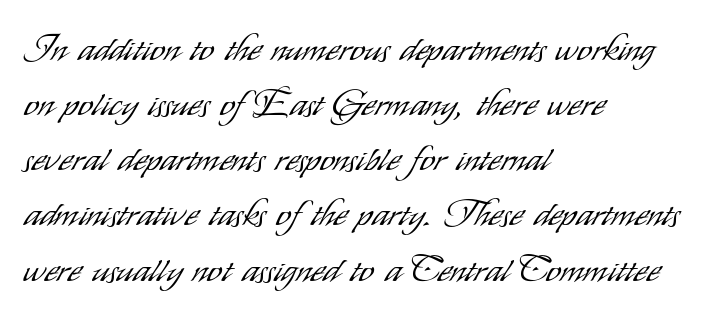
Do the characters align in a grid? No, the font is proportional. The designer went with a sans here, leaving each stem footless. Successive baselines arrive at the customary interval. Teacher's note: observe the even left margin — that is flush-left alignment. Weight: not bold — regular or lighter.
